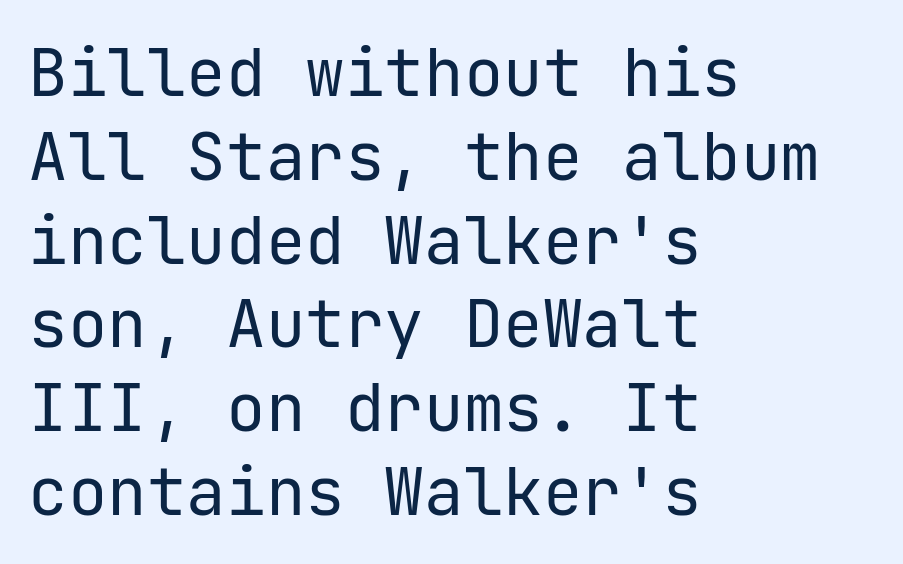
Q: Is the text bold? A: No.
Q: Is the text italic (slanted)? A: No, it is upright.
Q: Is the typeface a serif or a sans-serif typeface? A: Sans-serif.
Q: Is the text underlined? A: No.
Q: How is the paragraph aligned? A: Left-aligned.
Q: Is the spacing between letters normal or unusually wide? A: Normal.
Q: Is the spacing between lines tight, normal or loose? A: Normal.
Q: Width (condensed, normal, or wide)? A: Normal.
Q: Stroke contrast? A: Low.
Q: x-height? A: Medium.
